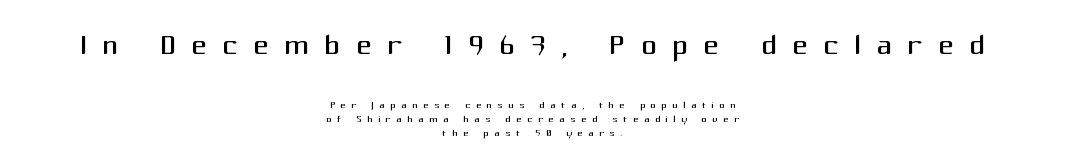
Students, observe: this is what under-led, compact text looks like. The setting favours the middle, as headings and verse often do. Check the space under the baseline: it is left empty. You can tell from the bare stems that sans-serif type was used.
